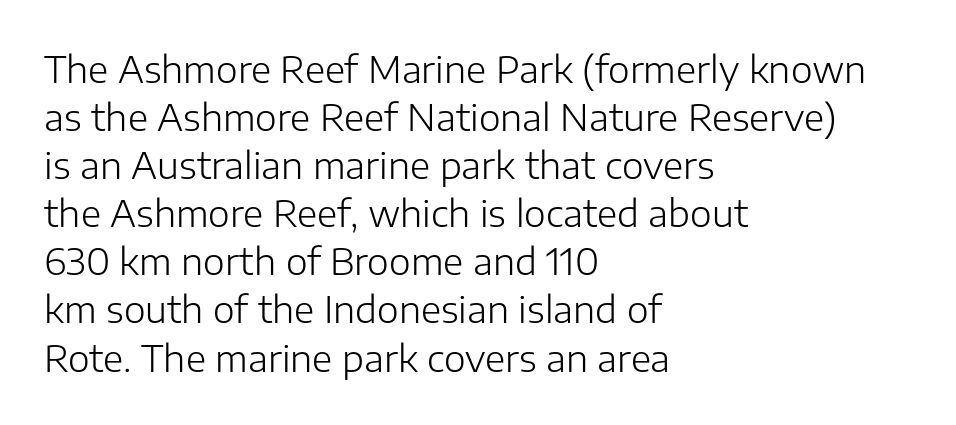
Heaviness? Minimal to ordinary, like unemphasized prose. The type sits square on the baseline with zero lean. The text was rendered using a sans face with plain stroke endings. Line spacing here is normal. Do the characters align in a grid? No, the font is proportional. These lines are set flush left with a ragged right edge.
